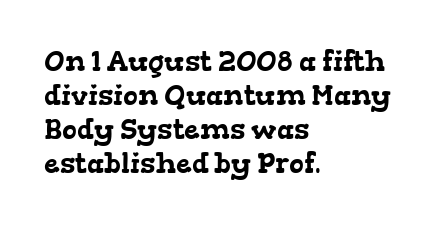
The image shows 28 px wide serif type; set left-aligned, line spacing 1.21x, normal letter spacing, not underlined; low stroke contrast and a medium x-height.
